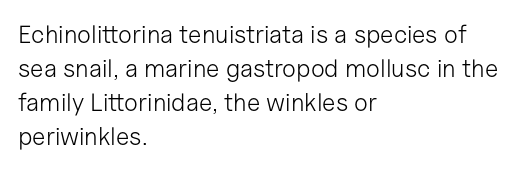
{"italic": "no", "bold": "no", "underline": "no", "align": "left", "line_spacing": "normal", "line_spacing_ratio": 1.36, "letter_spacing": "normal", "letter_spacing_em": 0.0, "glyph_px": 25}
